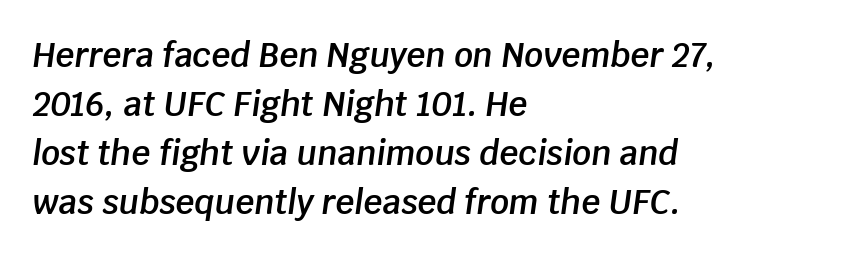
The image shows 33 px semibold type, italic (leaning right); set left-aligned, normal line spacing (1.48x), normal letter spacing, not underlined; low stroke contrast and a large x-height.
